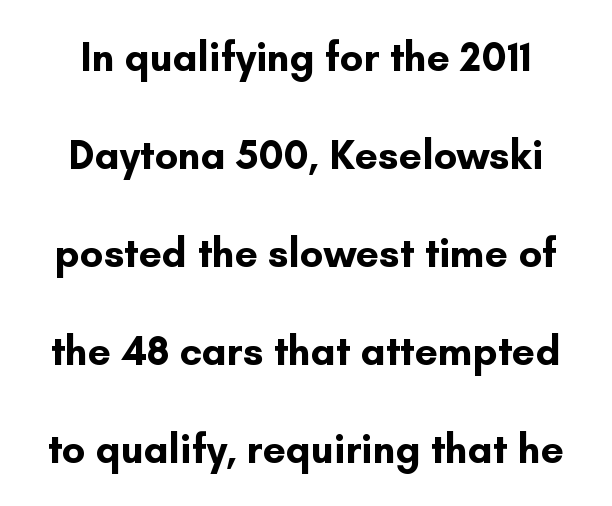
{"serif": "no", "italic": "no", "bold": "yes", "weight": "bold", "width": "normal", "stroke_contrast": "low", "x_height": "small", "monospaced": "no", "underline": "no", "line_spacing": "loose", "line_spacing_ratio": 2.39, "letter_spacing": "normal", "letter_spacing_em": 0.0, "glyph_px": 41}
